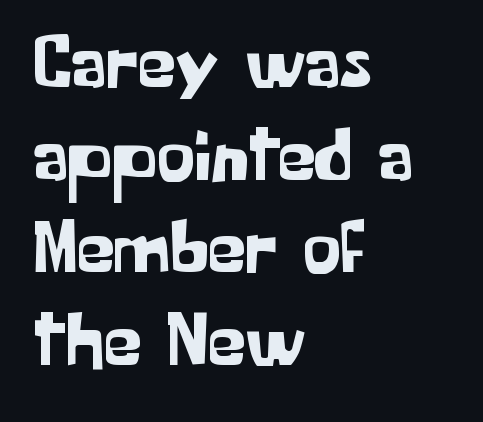
Layout note: lines flush left. The passage shown is typed in a proportional face where columns would drift. Honestly, the letter spacing is just normal — you wouldn't notice it. Ascenders rise straight up at ninety degrees. Bare-footed words on every line. The glyphs in this specimen are sans serif.
